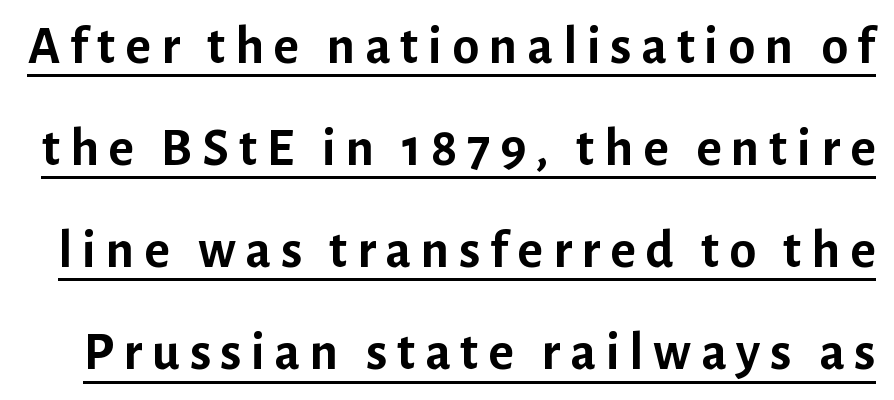
Q: Is the text bold? A: Yes.
Q: Is the text italic (slanted)? A: No, it is upright.
Q: Is the typeface a serif or a sans-serif typeface? A: Sans-serif.
Q: Is the text underlined? A: Yes.
Q: Width (condensed, normal, or wide)? A: Normal.
Q: Stroke contrast? A: Low.
Q: x-height? A: Medium.
Q: Monospaced? A: No.
